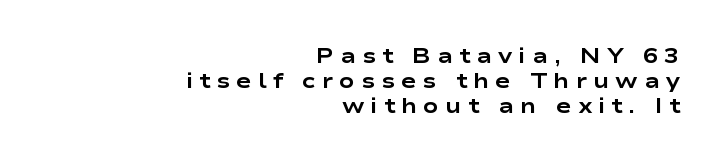
These lines carry a lot of weight — the face is fully bold. Typeset ragged left — the right edge is the straight one. In terms of letterspacing, this is a distinctly airy, spread setting. Every character sits straight up, as roman type does. Descender tails drop into unmarked territory.
